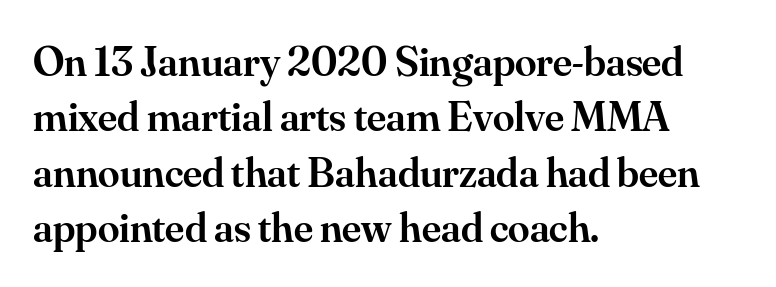
Q: Is the text bold? A: Semi-bold.
Q: Is the text italic (slanted)? A: No, it is upright.
Q: Is the typeface a serif or a sans-serif typeface? A: Serif.
Q: Is the text underlined? A: No.
Q: How is the paragraph aligned? A: Left-aligned.
Q: Is the spacing between letters normal or unusually wide? A: Normal.
Q: Is the spacing between lines tight, normal or loose? A: Normal.
Q: Width (condensed, normal, or wide)? A: Normal.
Q: Stroke contrast? A: Medium.
Q: x-height? A: Small.
Q: Monospaced? A: No.
